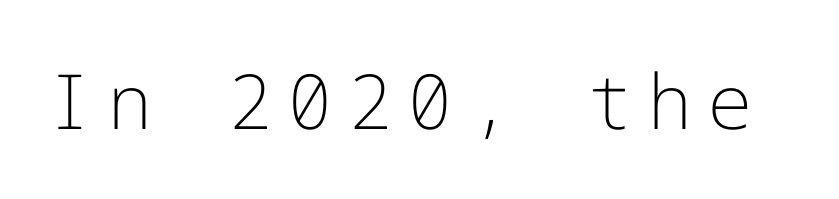
This sample uses a sans-serif face. Notice how the stems are strictly vertical — no italics here. The typesetting does not lean heavy: it is not bold. The baseline area is clear.
